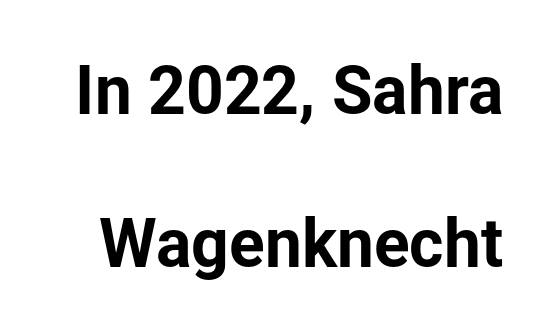
{"serif": "no", "italic": "no", "width": "normal", "stroke_contrast": "low", "x_height": "medium", "monospaced": "no", "underline": "no", "line_spacing": "loose", "line_spacing_ratio": 2.32, "letter_spacing": "normal", "letter_spacing_em": 0.0, "glyph_px": 66}
